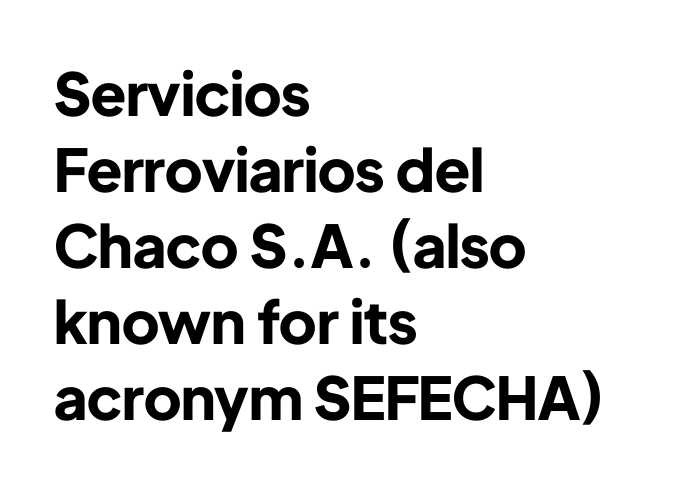
Clear beneath every line of the passage. Posture: upright roman. The gaps between neighbouring characters are ordinary and unremarkable. Regular leading.
